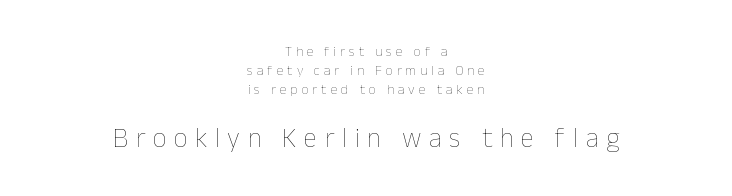
Here the glyphs are tracked loosely, breaking word shapes into spaced letters. This sample uses an upright cut, with every glyph sitting square on the baseline. In terms of leading, this rendering sits right in the middle. One-word summary of the alignment: center. This is not heavy type; no bold has been used. The face used here appears at its bigger size in the lower chunk.
